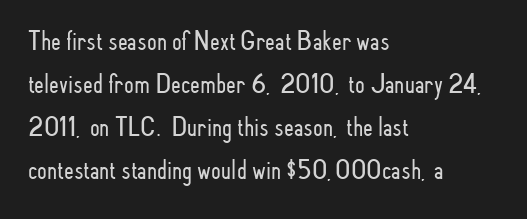
Q: Is the text bold? A: No.
Q: Is the text italic (slanted)? A: No, it is upright.
Q: Is the typeface a serif or a sans-serif typeface? A: Sans-serif.
Q: Is the text underlined? A: No.
Q: How is the paragraph aligned? A: Left-aligned.
Q: Is the spacing between letters normal or unusually wide? A: Normal.
Q: Is the spacing between lines tight, normal or loose? A: Normal.
Q: Width (condensed, normal, or wide)? A: Condensed.
Q: Stroke contrast? A: Low.
Q: x-height? A: Small.
Q: Monospaced? A: No.
